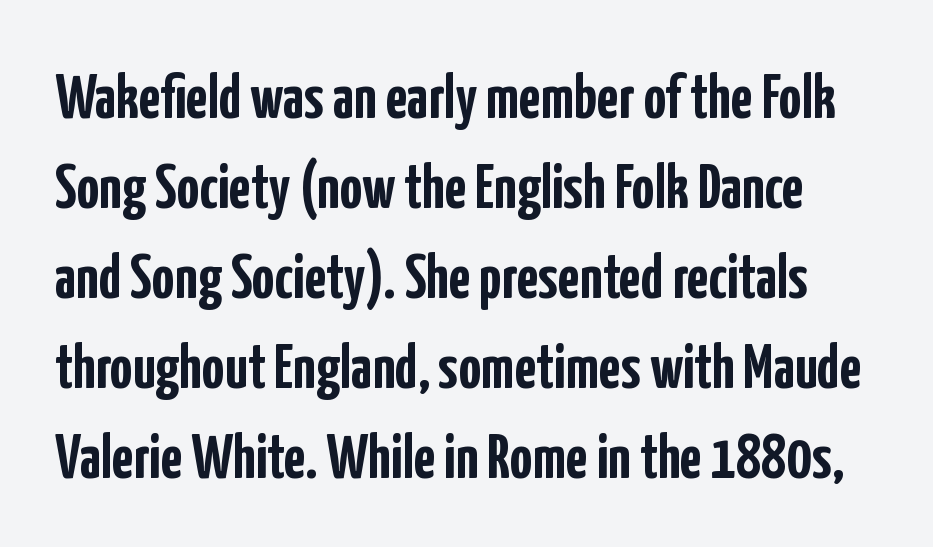
Serifs: no, the terminals of the letterforms are clean. Each glyph is drawn with heavy, bold strokes. Quick note: not italic, upright. Here the designer chose a conventional face with non-uniform glyph widths. The passage shown has conventional tracking throughout.
